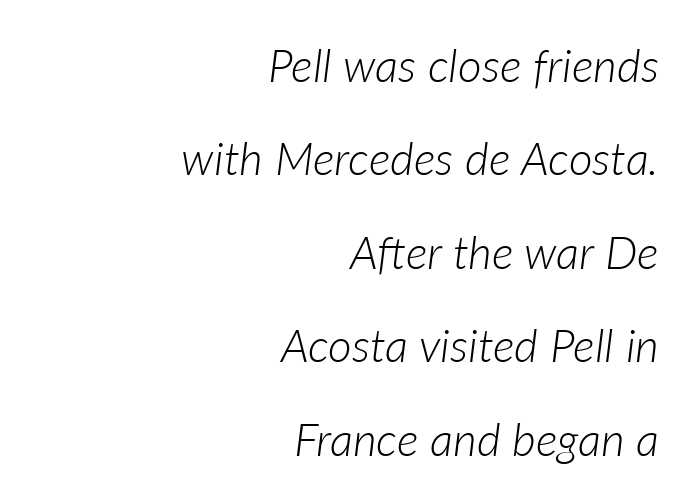
{"italic": "yes", "lean": "right", "slant_degrees": 7, "bold": "no", "weight": "light", "width": "normal", "stroke_contrast": "low", "x_height": "medium", "monospaced": "no", "underline": "no", "align": "right", "line_spacing": "loose", "line_spacing_ratio": 2.03, "letter_spacing": "normal", "letter_spacing_em": 0.0, "glyph_px": 46}
